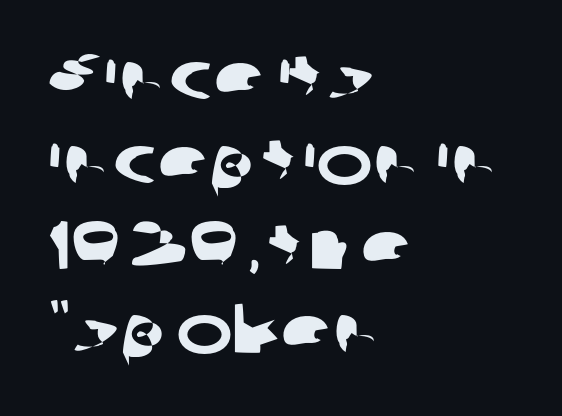
Q: Is the typeface a serif or a sans-serif typeface? A: Sans-serif.
Q: Is the text underlined? A: No.
Q: How is the paragraph aligned? A: Left-aligned.
Q: Is the spacing between letters normal or unusually wide? A: Normal.
Q: Width (condensed, normal, or wide)? A: Wide.
Q: Stroke contrast? A: Low.
Q: x-height? A: Medium.
Q: Monospaced? A: No.
